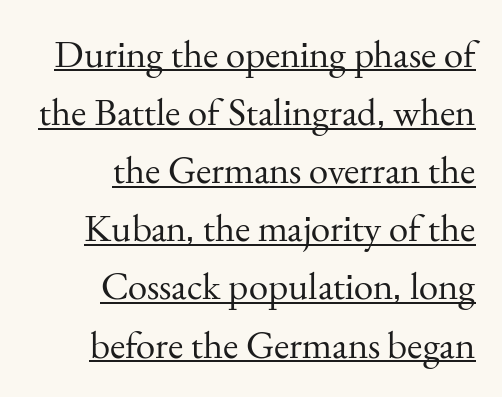
Right-aligned paragraph, ragged on the left. Successive baselines arrive at the customary interval. Characters remain perfectly vertical along every line. Yep, those are serifs on the letters.
